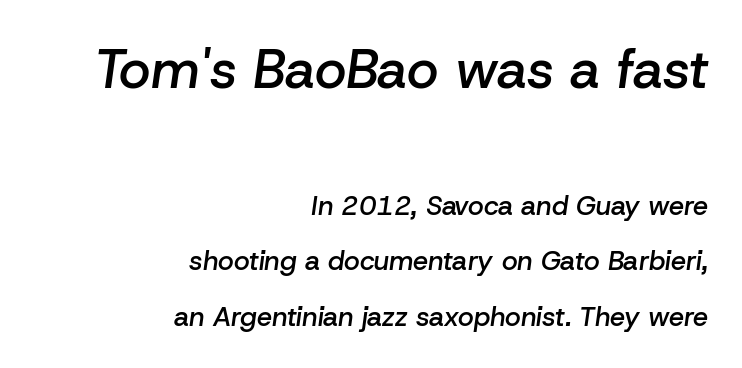
Q: Is the text bold? A: Semi-bold.
Q: Is the text italic (slanted)? A: Yes, it leans right by about 8 degrees.
Q: Is the text underlined? A: No.
Q: How is the paragraph aligned? A: Right-aligned.
Q: Is the spacing between letters normal or unusually wide? A: Normal.
Q: Is the spacing between lines tight, normal or loose? A: Loose.
Q: Which block of text is set in a larger size, the first (top) or the second (bottom)? A: The first (top) one.
Q: Width (condensed, normal, or wide)? A: Normal.
Q: Stroke contrast? A: Low.
Q: x-height? A: Medium.
Q: Monospaced? A: No.
